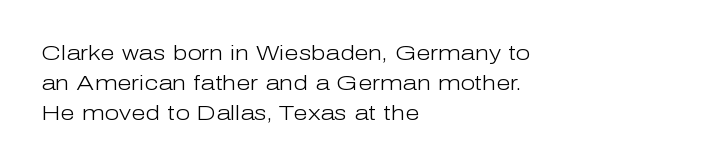
Regarding leading, the lines here are spaced in the standard way. Underline: absent. A classic flush-left, rag-right setting is used for this passage. Every character sits straight up, as roman type does.
